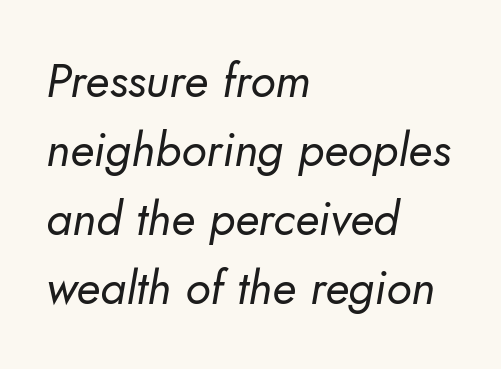
The image shows 47 px regular-weight sans-serif type; set left-aligned, normal line spacing (1.47x), normal letter spacing, not underlined; low stroke contrast and a small x-height.
